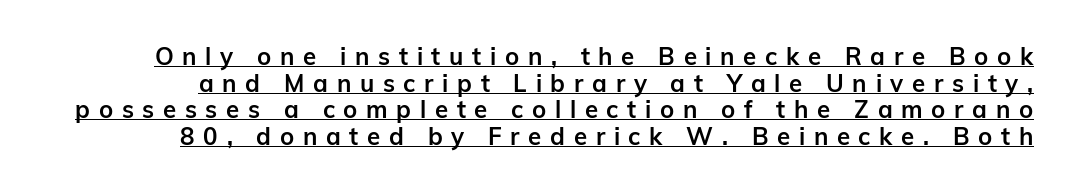
Quick note: interline space is minimal. Stroke thickness is high; the sample reads as a true bold. Posture: upright roman. Glance below the letters and you will spot a drawn line. These lines have a slow, spaced-out rhythm from letter to letter.
